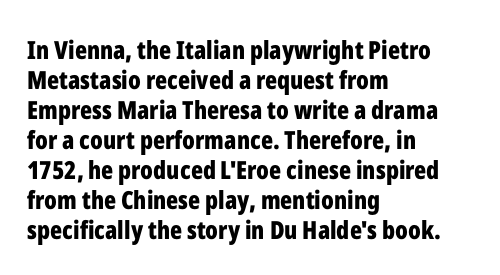
The image shows 25 px bold type, upright; set left-aligned, line spacing 1.2x, normal letter spacing, not underlined.
